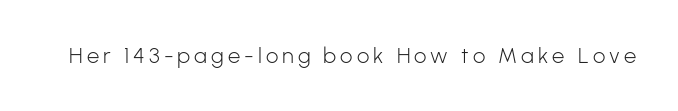
{"italic": "no", "bold": "no", "underline": "no", "glyph_px": 22}
